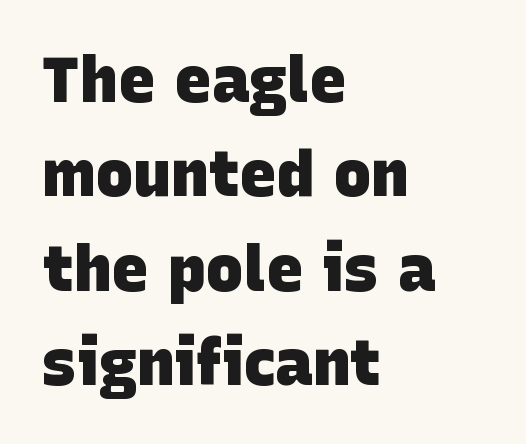
{"serif": "no", "bold": "yes", "weight": "heavy", "width": "normal", "stroke_contrast": "low", "x_height": "large", "monospaced": "no", "underline": "no", "align": "left", "line_spacing": "normal", "line_spacing_ratio": 1.5, "letter_spacing": "normal", "letter_spacing_em": 0.0, "glyph_px": 63}
